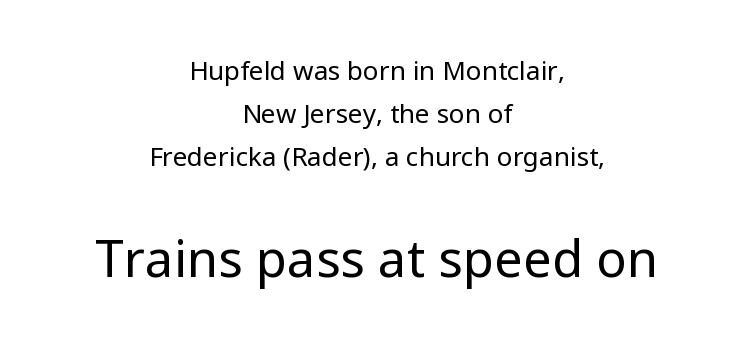
Q: Is the text bold? A: No.
Q: Is the text italic (slanted)? A: No, it is upright.
Q: Is the typeface a serif or a sans-serif typeface? A: Sans-serif.
Q: Is the text underlined? A: No.
Q: How is the paragraph aligned? A: Centered.
Q: Is the spacing between letters normal or unusually wide? A: Normal.
Q: Is the spacing between lines tight, normal or loose? A: Normal.
Q: Which block of text is set in a larger size, the first (top) or the second (bottom)? A: The second (bottom) one.
Q: Width (condensed, normal, or wide)? A: Normal.
Q: Stroke contrast? A: Low.
Q: x-height? A: Medium.
Q: Monospaced? A: No.
